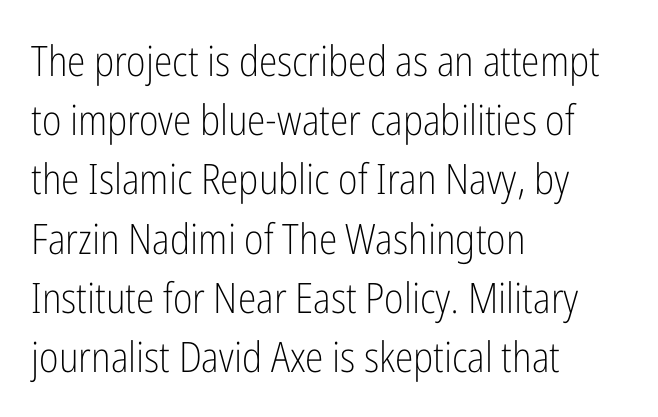
Q: Is the text bold? A: No.
Q: Is the text italic (slanted)? A: No, it is upright.
Q: Is the typeface a serif or a sans-serif typeface? A: Sans-serif.
Q: Is the text underlined? A: No.
Q: How is the paragraph aligned? A: Left-aligned.
Q: Is the spacing between letters normal or unusually wide? A: Normal.
Q: Is the spacing between lines tight, normal or loose? A: Normal.
Q: Width (condensed, normal, or wide)? A: Condensed.
Q: Stroke contrast? A: Low.
Q: x-height? A: Medium.
Q: Monospaced? A: No.
